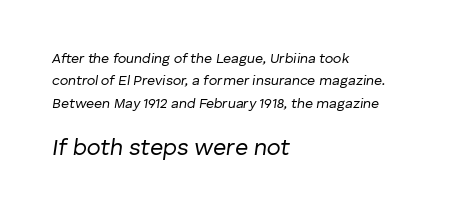
The image shows 23 px text type, italic (leaning right); set left-aligned, normal line spacing (1.59x), normal letter spacing, not underlined; the second (bottom) block is 1.64x larger.
